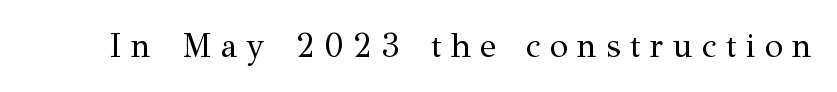
This is roman type, the default non-slanted kind. The rendering shows small feet on the letterforms — a serif design. Think of a printed novel: that variable character pitch is what you see here. A light-to-regular cut is what we see here. Spacing between characters has been opened up far beyond the box default. Decoration check: the copy has no underline.
